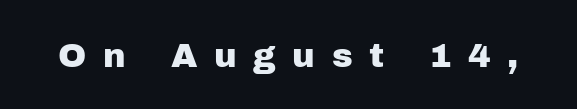
To sum up the face: it is a sans, with no serifs. Tall strokes in this sample are plumb rather than angled. The face used here is proportionally spaced, like ordinary book or web type. Inter-character spacing is expanded well beyond the font's built-in metrics. The area under the type is left untouched.
